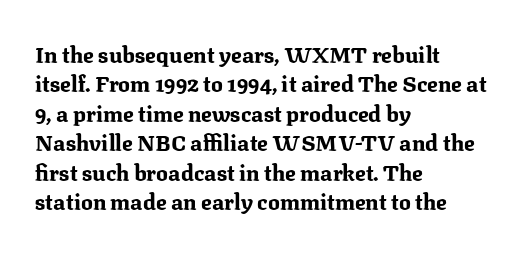
The vertical gap from one line to the next is medium. The rendering uses a bold face; every stroke is thick and dark. When letters stand straight like this, we call the style roman or upright. A typesetter would call this zero additional tracking.
